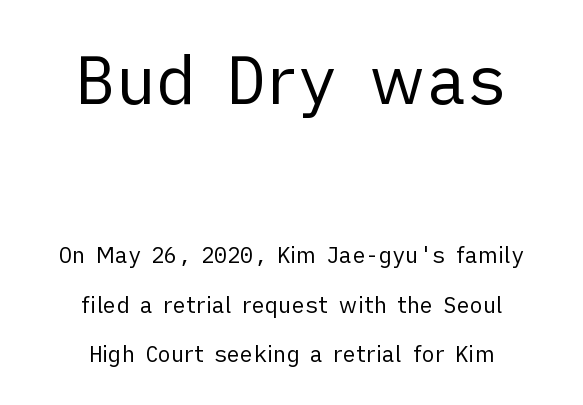
{"serif": "no", "italic": "no", "bold": "no", "weight": "regular", "width": "normal", "stroke_contrast": "low", "x_height": "medium", "monospaced": "no", "underline": "no", "align": "center", "line_spacing": "loose", "line_spacing_ratio": 2.26, "letter_spacing": "normal", "letter_spacing_em": 0.0, "larger_block": "first", "size_ratio": 3.05, "glyph_px": 67}
